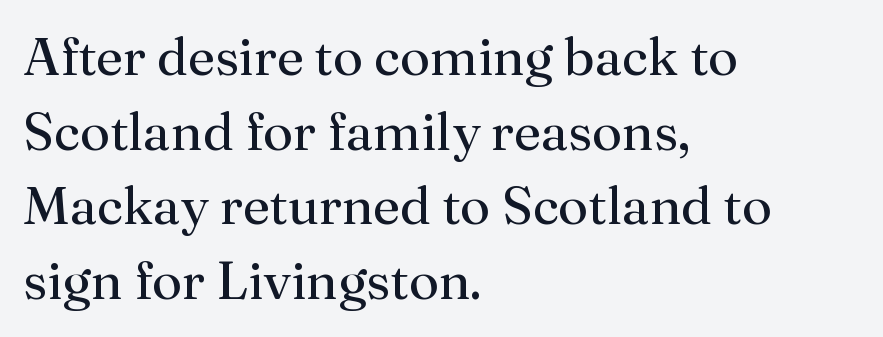
If you measured baseline to baseline, you'd find a middling distance. These lines are rendered in a variable-pitch font. The ragged edge is on the right, which tells us the setting is flush left. Type style note: has serifs. Has an underline been added? It has not. Letter spacing: default.
